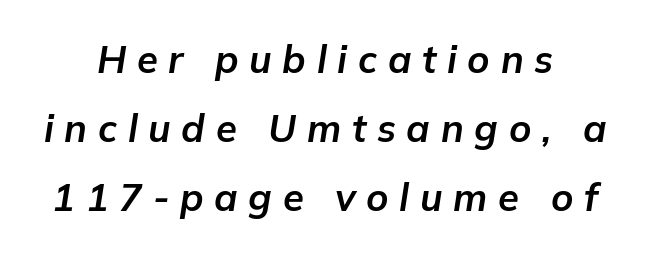
Q: Is the text bold? A: Yes.
Q: Is the text italic (slanted)? A: Yes, it leans right by about 9 degrees.
Q: Is the text underlined? A: No.
Q: How is the paragraph aligned? A: Centered.
Q: Is the spacing between letters normal or unusually wide? A: Unusually wide.
Q: Width (condensed, normal, or wide)? A: Normal.
Q: Stroke contrast? A: Low.
Q: x-height? A: Medium.
Q: Monospaced? A: No.
